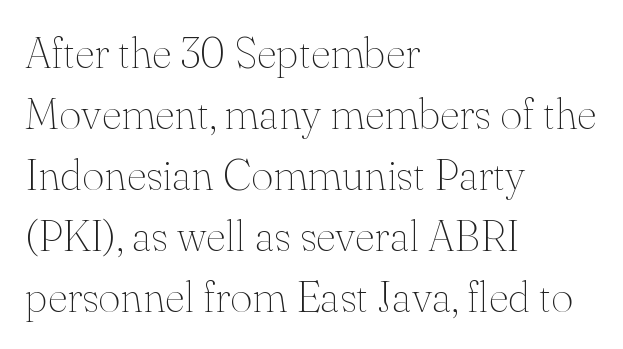
You could not count columns in this text — the font is proportionally spaced. What stands out about the letter spacing? Nothing — it is the standard amount. Check under the words: just untouched page. The ragged edge is on the right, which tells us the setting is flush left.
